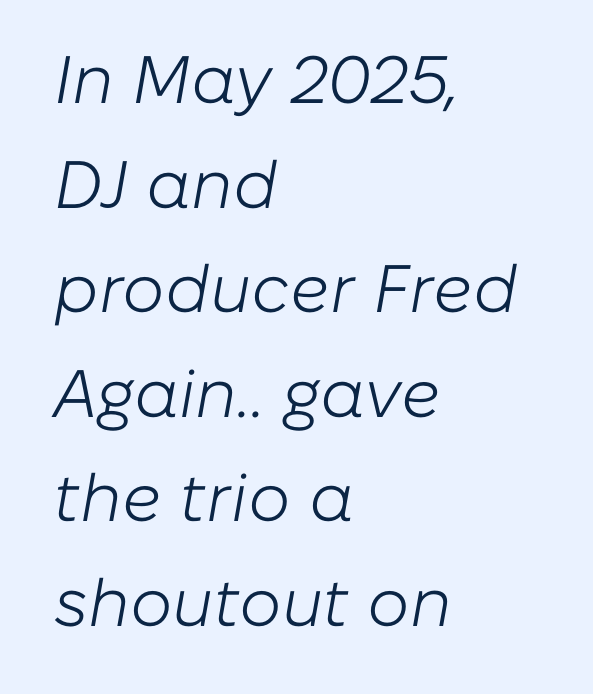
The image shows 67 px light type, italic (leaning right); set left-aligned, normal line spacing (1.56x), normal letter spacing, not underlined; low stroke contrast and a medium x-height.
